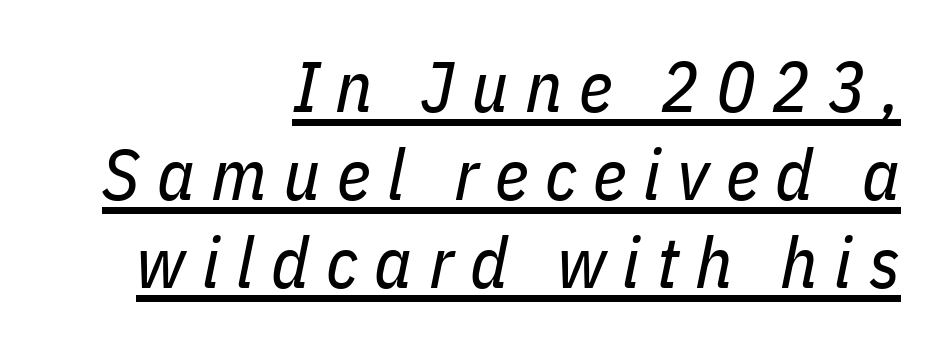
Q: Is the text bold? A: No.
Q: Is the text italic (slanted)? A: Yes, it leans right by about 11 degrees.
Q: Is the text underlined? A: Yes.
Q: How is the paragraph aligned? A: Right-aligned.
Q: Is the spacing between letters normal or unusually wide? A: Unusually wide.
Q: Width (condensed, normal, or wide)? A: Condensed.
Q: Stroke contrast? A: Low.
Q: x-height? A: Medium.
Q: Monospaced? A: No.
